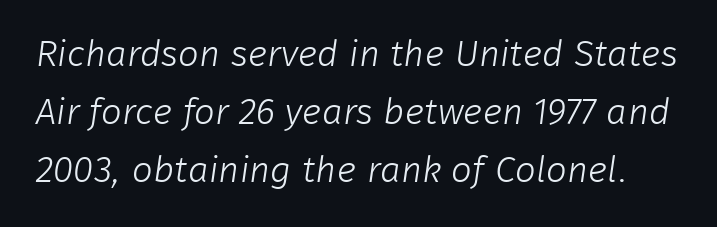
{"serif": "no", "bold": "no", "weight": "light", "width": "normal", "stroke_contrast": "low", "x_height": "medium", "monospaced": "no", "underline": "no", "line_spacing": "normal", "line_spacing_ratio": 1.57, "letter_spacing": "normal", "letter_spacing_em": 0.0, "glyph_px": 37}
